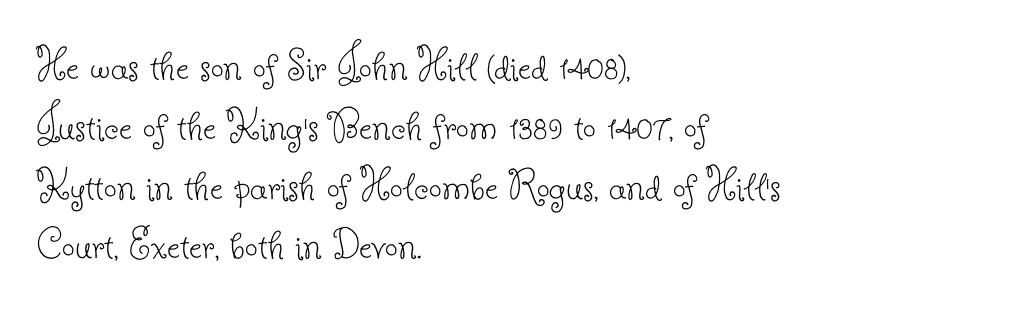
{"serif": "yes", "italic": "no", "bold": "no", "weight": "thin", "width": "normal", "stroke_contrast": "low", "x_height": "small", "monospaced": "no", "underline": "no", "align": "left", "line_spacing": "normal", "line_spacing_ratio": 1.3, "letter_spacing": "normal", "letter_spacing_em": 0.0, "glyph_px": 46}
